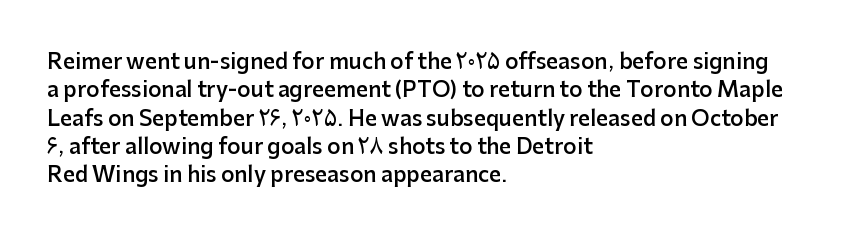
{"italic": "no", "bold": "semi", "underline": "no", "align": "left", "line_spacing": "normal", "line_spacing_ratio": 1.35, "letter_spacing": "normal", "letter_spacing_em": 0.0, "glyph_px": 21}
